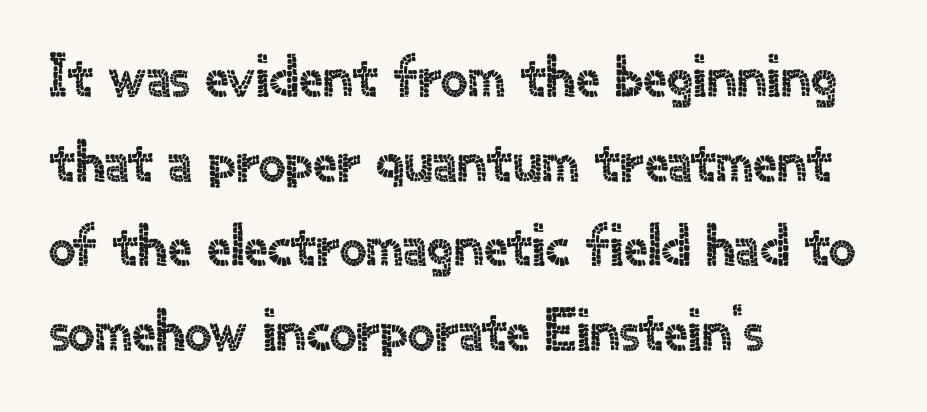
The image shows 60 px sans-serif type, upright; set left-aligned, normal line spacing (1.41x), normal letter spacing, not underlined; a small x-height.
